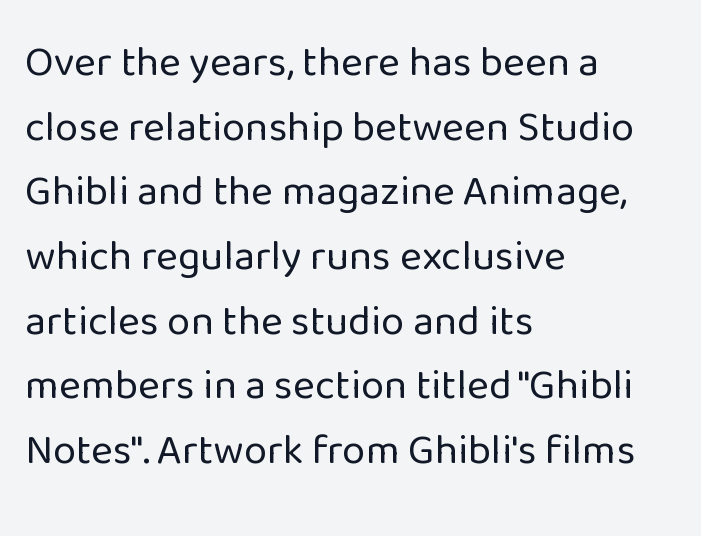
Q: Is the text bold? A: No.
Q: Is the text italic (slanted)? A: No, it is upright.
Q: Is the typeface a serif or a sans-serif typeface? A: Sans-serif.
Q: Is the text underlined? A: No.
Q: How is the paragraph aligned? A: Left-aligned.
Q: Is the spacing between letters normal or unusually wide? A: Normal.
Q: Is the spacing between lines tight, normal or loose? A: Normal.
Q: Width (condensed, normal, or wide)? A: Normal.
Q: Stroke contrast? A: Low.
Q: x-height? A: Medium.
Q: Monospaced? A: No.
